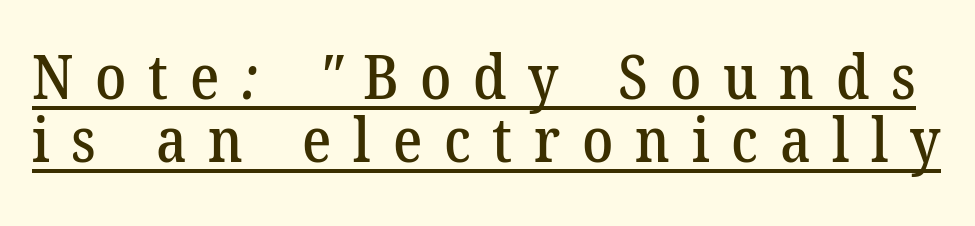
{"serif": "yes", "width": "normal", "stroke_contrast": "low", "x_height": "medium", "monospaced": "no", "underline": "yes", "line_spacing": "tight", "line_spacing_ratio": 1.02, "letter_spacing": "wide", "letter_spacing_em": 0.35, "glyph_px": 62}
